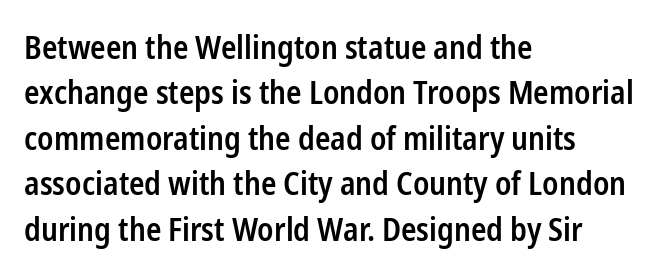
Q: Is the text bold? A: Semi-bold.
Q: Is the text italic (slanted)? A: No, it is upright.
Q: Is the typeface a serif or a sans-serif typeface? A: Sans-serif.
Q: Is the text underlined? A: No.
Q: How is the paragraph aligned? A: Left-aligned.
Q: Is the spacing between letters normal or unusually wide? A: Normal.
Q: Is the spacing between lines tight, normal or loose? A: Normal.
Q: Width (condensed, normal, or wide)? A: Condensed.
Q: Stroke contrast? A: Low.
Q: x-height? A: Medium.
Q: Monospaced? A: No.
